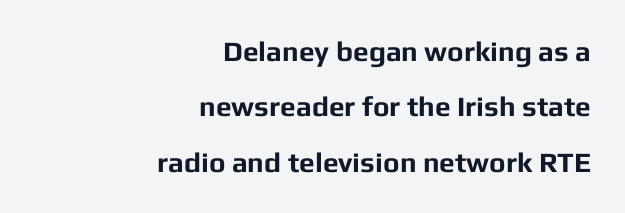
{"serif": "no", "italic": "no", "bold": "yes", "weight": "bold", "width": "normal", "stroke_contrast": "low", "x_height": "medium", "monospaced": "no", "underline": "no", "align": "right", "line_spacing": "loose", "line_spacing_ratio": 1.98, "letter_spacing": "normal", "letter_spacing_em": 0.0, "glyph_px": 28}
